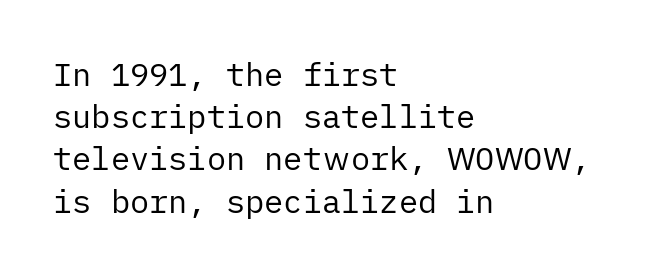
The image shows 32 px regular-weight sans-serif type, upright; set left-aligned, normal line spacing (1.32x), normal letter spacing, not underlined; low stroke contrast and a medium x-height.
